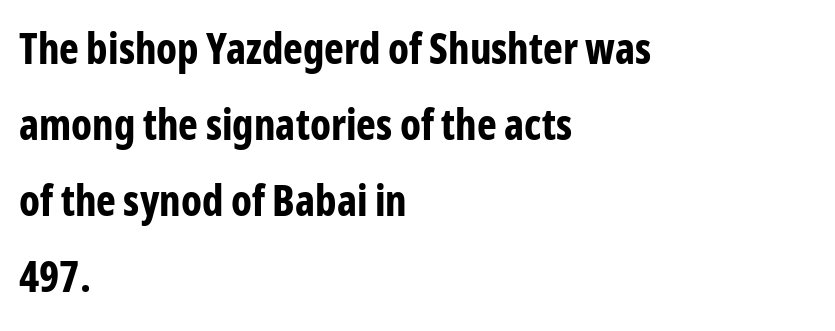
Q: Is the text bold? A: Yes.
Q: Is the text italic (slanted)? A: No, it is upright.
Q: Is the typeface a serif or a sans-serif typeface? A: Sans-serif.
Q: Is the text underlined? A: No.
Q: How is the paragraph aligned? A: Left-aligned.
Q: Is the spacing between letters normal or unusually wide? A: Normal.
Q: Width (condensed, normal, or wide)? A: Condensed.
Q: Stroke contrast? A: Low.
Q: x-height? A: Medium.
Q: Monospaced? A: No.
